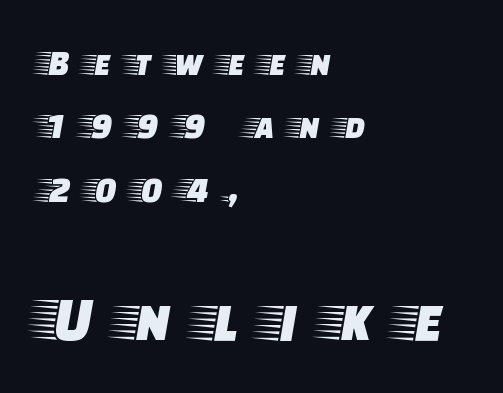
The image shows 64 px wide serif type; set left-aligned, line spacing 1.71x, unusually wide letter spacing (+0.46 em), not underlined; the second (bottom) block is 1.73x larger; low stroke contrast and a large x-height.
